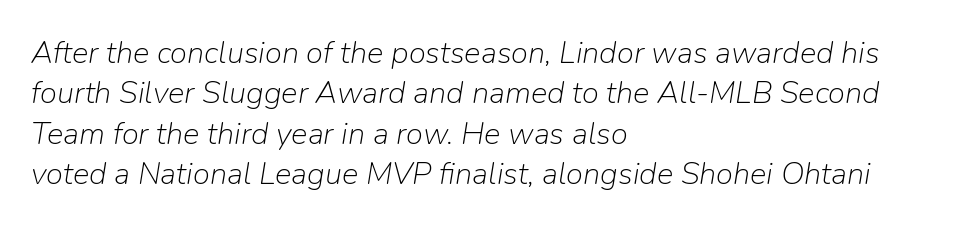
The image shows 31 px light type, italic (leaning right); set left-aligned, normal line spacing (1.3x), normal letter spacing, not underlined; low stroke contrast and a medium x-height.
